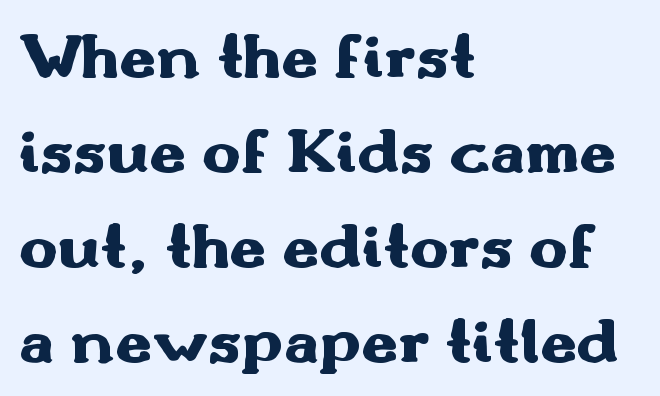
{"serif": "no", "italic": "no", "bold": "yes", "weight": "heavy", "width": "wide", "stroke_contrast": "medium", "x_height": "small", "monospaced": "no", "underline": "no", "align": "left", "line_spacing": "normal", "line_spacing_ratio": 1.46, "letter_spacing": "normal", "letter_spacing_em": 0.0, "glyph_px": 65}
